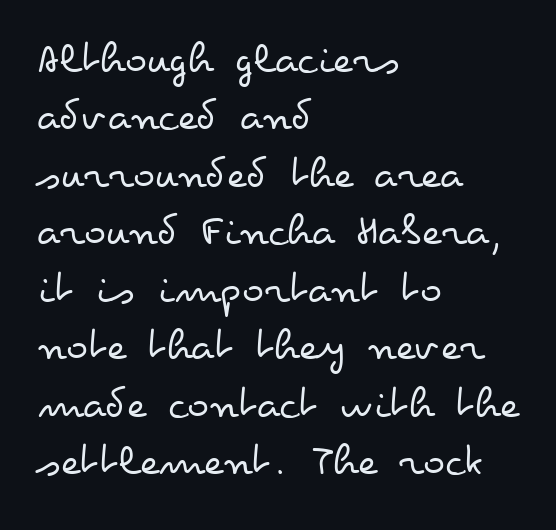
The image shows 46 px regular-weight, wide type, upright; set left-aligned, normal line spacing (1.25x), normal letter spacing, not underlined; low stroke contrast and a small x-height.
